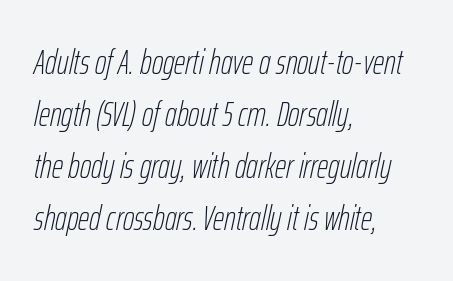
The image shows 35 px thin, condensed type, italic (leaning right); set left-aligned, normal line spacing (1.49x), normal letter spacing, not underlined; low stroke contrast and a medium x-height.
